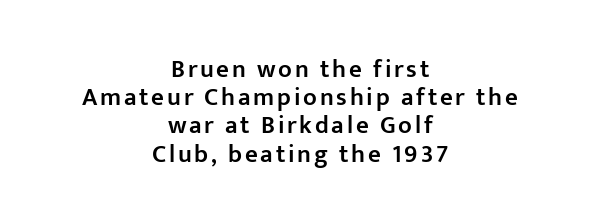
Is there much room between lines? No — they nearly touch. Descenders are the only things crossing below the line. Horizontally, the lines are justified to the midpoint only. Tall strokes in this sample are plumb rather than angled.
